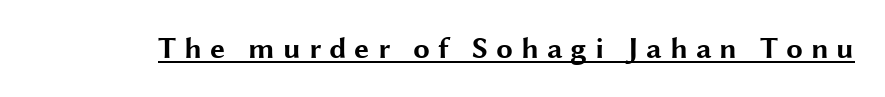
The lettering is marked with a stroke running underneath it. A typesetter would call this proportional, since set widths differ per character. Observe the wide spacing: letters keep a clear distance from each other. The typeface chosen for these lines omits serifs. The face used here has the dense, thick strokes of a bold.
